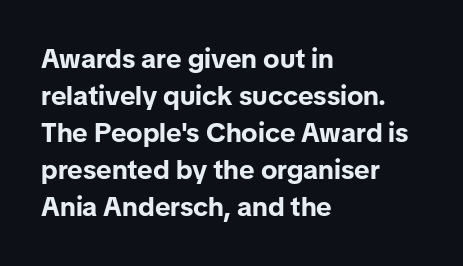
Q: Is the text bold? A: Yes.
Q: Is the text italic (slanted)? A: No, it is upright.
Q: Is the text underlined? A: No.
Q: How is the paragraph aligned? A: Left-aligned.
Q: Is the spacing between letters normal or unusually wide? A: Normal.
Q: Is the spacing between lines tight, normal or loose? A: Normal.
